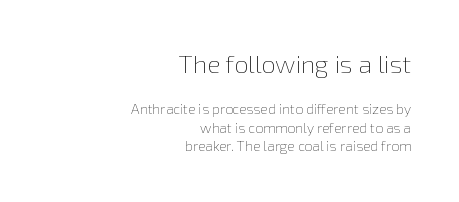
The image shows 25 px text type, upright; set right-aligned, normal line spacing (1.3x), normal letter spacing, not underlined; the first (top) block is 1.79x larger.
